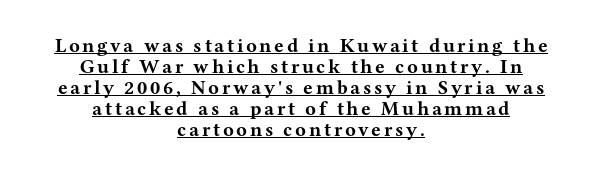
The image shows 20 px bold type, upright; set centered, tight line spacing (1.05x), underlined.
